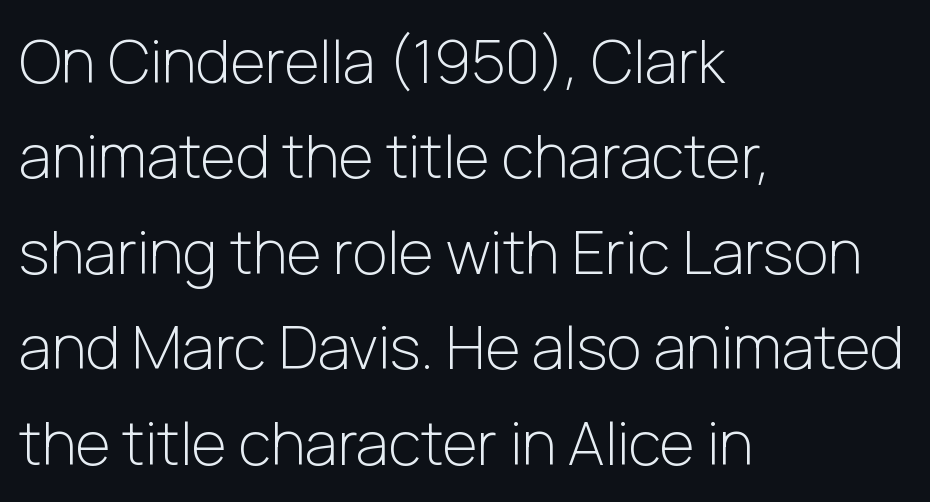
{"serif": "no", "italic": "no", "bold": "no", "weight": "light", "width": "normal", "stroke_contrast": "low", "x_height": "medium", "monospaced": "no", "underline": "no", "align": "left", "line_spacing": "normal", "line_spacing_ratio": 1.59, "letter_spacing": "normal", "letter_spacing_em": 0.0, "glyph_px": 60}
